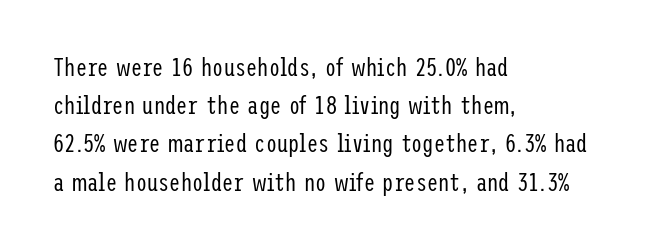
The glyphs are unaccompanied by any horizontal stroke below them. Posture: vertical. These lines keep a tight, regular rhythm from letter to letter. Interline gaps are of average width in this sample. The paragraph shown leans on its left margin.
